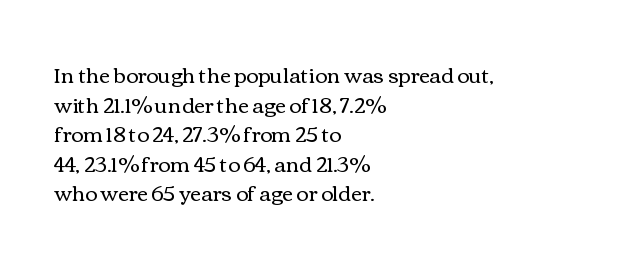
The image shows 21 px text type, upright; set left-aligned, normal line spacing (1.41x), normal letter spacing, not underlined.
